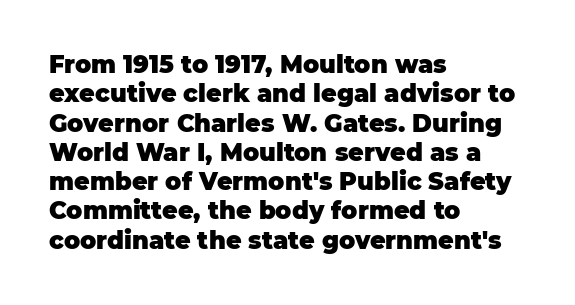
{"italic": "no", "bold": "yes", "underline": "no", "align": "left", "line_spacing_ratio": 1.22, "letter_spacing": "normal", "letter_spacing_em": 0.0, "glyph_px": 24}
